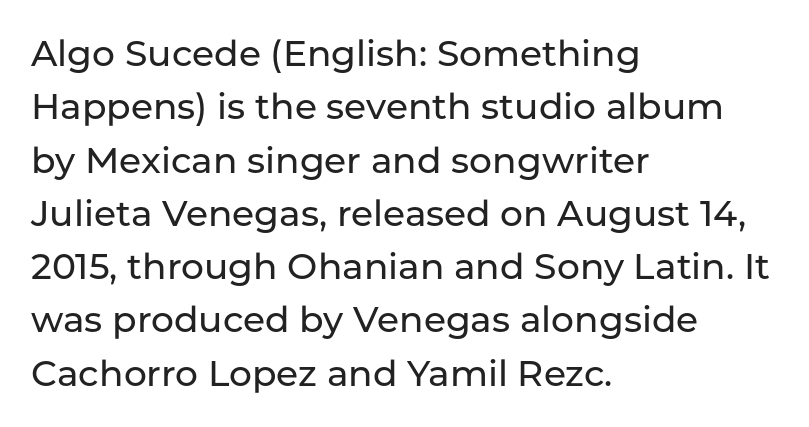
The image shows 36 px sans-serif type, upright; set left-aligned, normal line spacing (1.48x), normal letter spacing, not underlined; low stroke contrast and a medium x-height.
